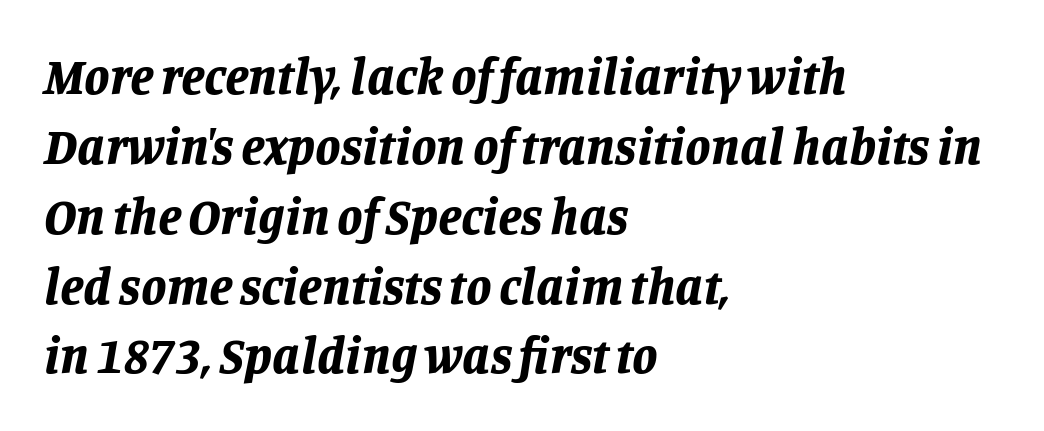
Q: Is the text bold? A: Yes.
Q: Is the text italic (slanted)? A: Yes, it leans right by about 11 degrees.
Q: Is the text underlined? A: No.
Q: How is the paragraph aligned? A: Left-aligned.
Q: Is the spacing between letters normal or unusually wide? A: Normal.
Q: Is the spacing between lines tight, normal or loose? A: Normal.
Q: Width (condensed, normal, or wide)? A: Normal.
Q: Stroke contrast? A: Low.
Q: x-height? A: Large.
Q: Monospaced? A: No.
